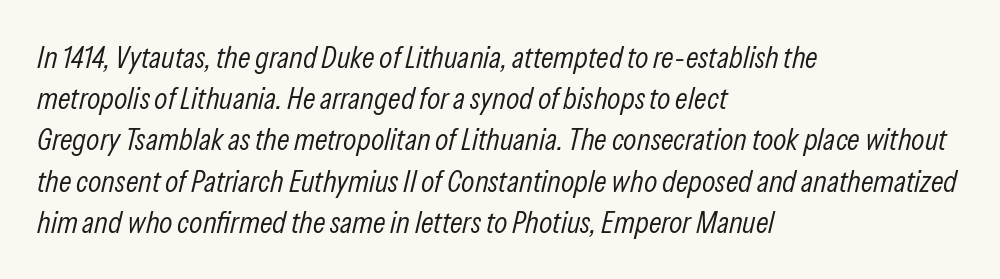
Q: Is the text bold? A: No.
Q: Is the text italic (slanted)? A: Yes, it leans right by about 13 degrees.
Q: Is the text underlined? A: No.
Q: How is the paragraph aligned? A: Left-aligned.
Q: Is the spacing between letters normal or unusually wide? A: Normal.
Q: Is the spacing between lines tight, normal or loose? A: Normal.
Q: Width (condensed, normal, or wide)? A: Condensed.
Q: Stroke contrast? A: Low.
Q: x-height? A: Medium.
Q: Monospaced? A: No.
